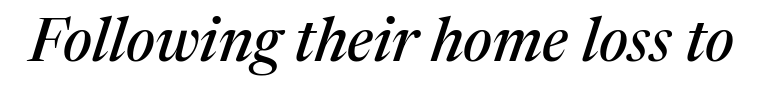
The image shows 61 px serif type, italic (leaning right); set normal letter spacing, not underlined; medium stroke contrast and a medium x-height.
